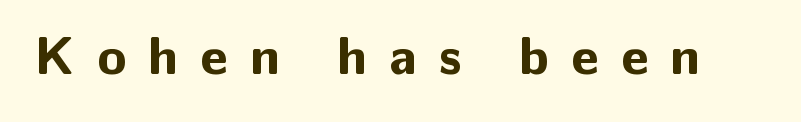
{"serif": "no", "italic": "no", "bold": "yes", "weight": "bold", "width": "normal", "stroke_contrast": "low", "x_height": "medium", "monospaced": "no", "underline": "no", "letter_spacing": "wide", "letter_spacing_em": 0.42, "glyph_px": 53}
